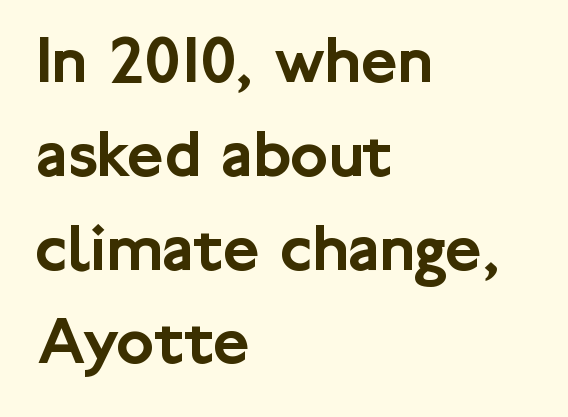
Q: Is the text italic (slanted)? A: No, it is upright.
Q: Is the typeface a serif or a sans-serif typeface? A: Sans-serif.
Q: Is the text underlined? A: No.
Q: How is the paragraph aligned? A: Left-aligned.
Q: Is the spacing between letters normal or unusually wide? A: Normal.
Q: Is the spacing between lines tight, normal or loose? A: Normal.
Q: Width (condensed, normal, or wide)? A: Normal.
Q: Stroke contrast? A: Low.
Q: x-height? A: Medium.
Q: Monospaced? A: No.
